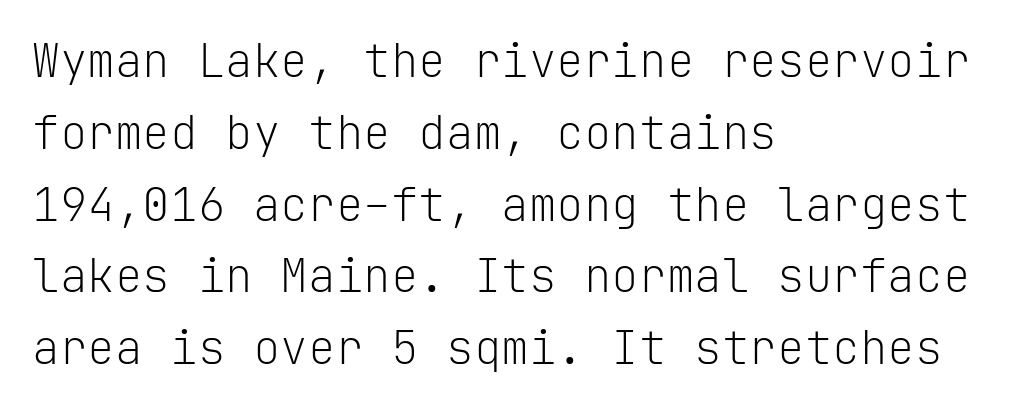
The image shows 46 px light sans-serif type, upright, monospaced; set left-aligned, normal line spacing (1.56x), normal letter spacing, not underlined; low stroke contrast and a medium x-height.
